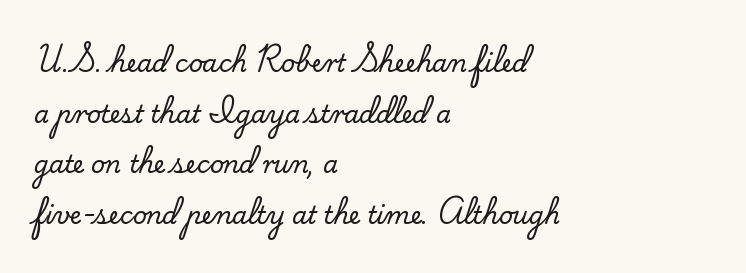
Has an underline been added? It has not. A great deal of white space separates one row of letters from the next. Compared with typical body copy, the letter spacing here is the same.
